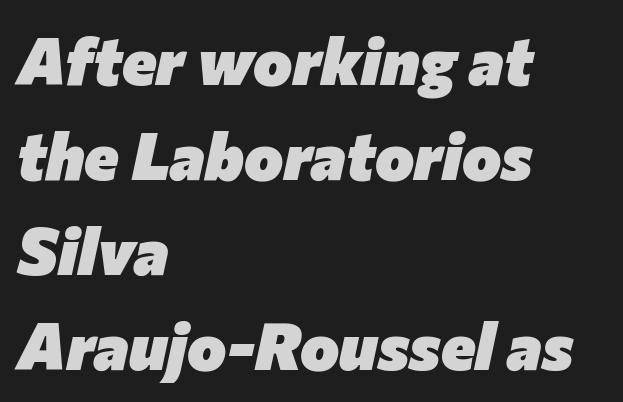
Q: Is the text bold? A: Yes.
Q: Is the text italic (slanted)? A: Yes, it leans right by about 12 degrees.
Q: Is the text underlined? A: No.
Q: How is the paragraph aligned? A: Left-aligned.
Q: Is the spacing between letters normal or unusually wide? A: Normal.
Q: Is the spacing between lines tight, normal or loose? A: Normal.
Q: Width (condensed, normal, or wide)? A: Normal.
Q: Stroke contrast? A: Low.
Q: x-height? A: Medium.
Q: Monospaced? A: No.
